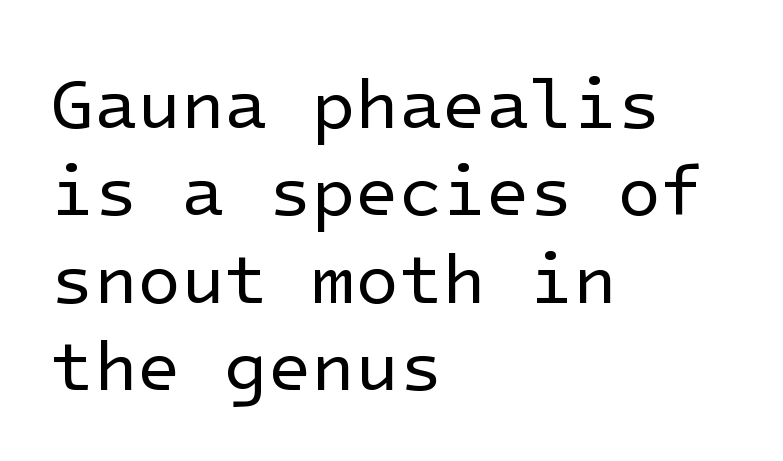
Q: Is the text bold? A: No.
Q: Is the text italic (slanted)? A: No, it is upright.
Q: Is the typeface a serif or a sans-serif typeface? A: Sans-serif.
Q: Is the text underlined? A: No.
Q: How is the paragraph aligned? A: Left-aligned.
Q: Is the spacing between letters normal or unusually wide? A: Normal.
Q: Width (condensed, normal, or wide)? A: Normal.
Q: Stroke contrast? A: Low.
Q: x-height? A: Medium.
